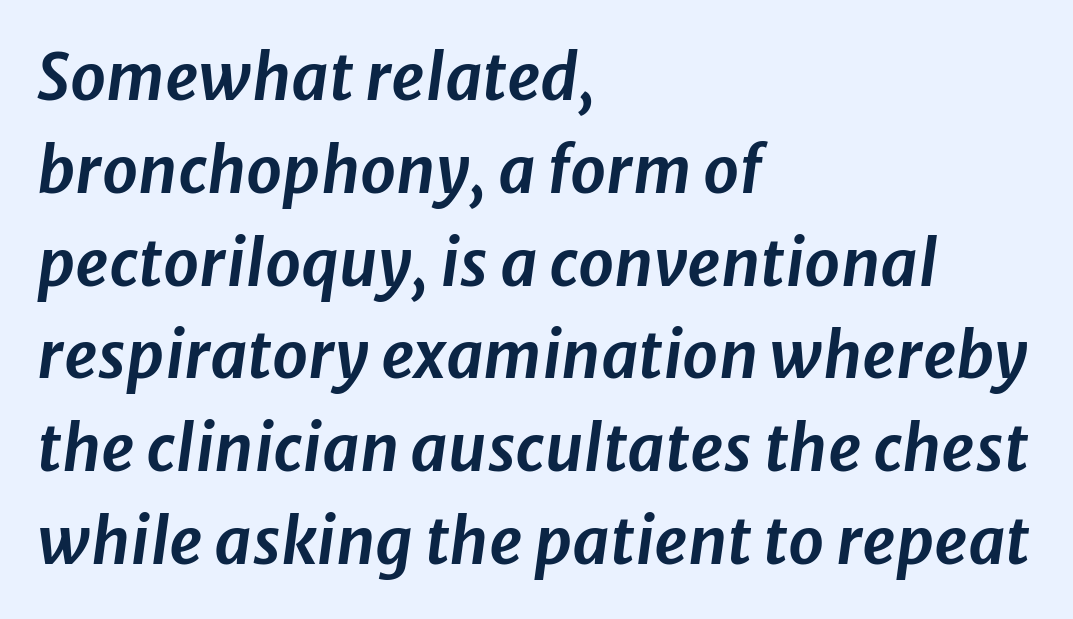
Is the type slanted? Yes — the strokes lean at a clear angle. Here the designer chose a conventional face with non-uniform glyph widths. Compared with typical body copy, the letter spacing here is the same. Only glyphs here, with clear space below each row. Leftover space on each line is placed entirely after the last word.
